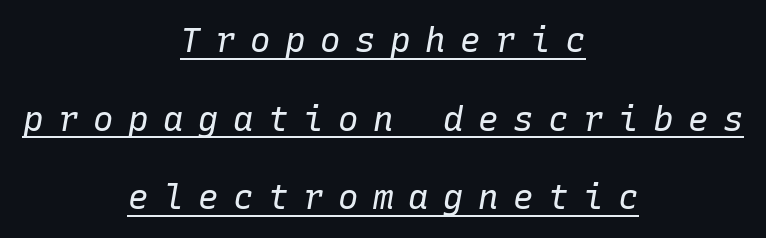
A continuous stroke trails under the words, as in a hyperlink. The letters look calm and open, with moderate or lighter stems. Is the letter spacing exaggerated? Yes — the characters are pushed far apart. The lines are quadded center. Emphasis-style slanted type is in use. This block would shrink considerably if given ordinary leading; it's expanded now.
